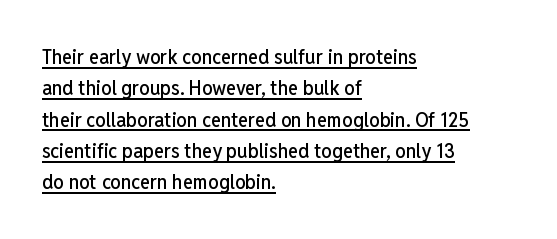
What stands out about the letter spacing? Nothing — it is the standard amount. The lines are quadded left. Horizontal bands of white between lines are of average thickness. Style check: upright.
